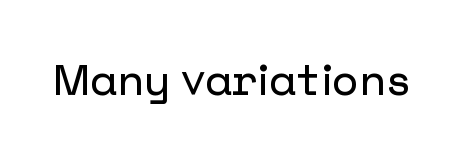
The image shows 43 px sans-serif type, upright; set normal letter spacing, not underlined; low stroke contrast and a medium x-height.
